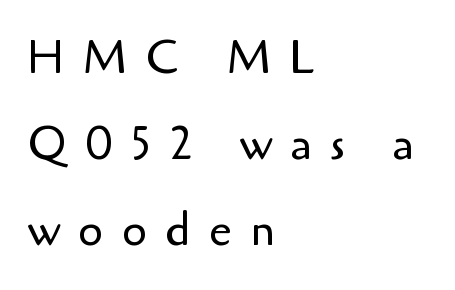
{"serif": "no", "italic": "no", "bold": "no", "weight": "regular", "width": "normal", "stroke_contrast": "low", "x_height": "small", "monospaced": "no", "underline": "no", "align": "left", "line_spacing_ratio": 1.87, "letter_spacing": "wide", "letter_spacing_em": 0.39, "glyph_px": 46}
